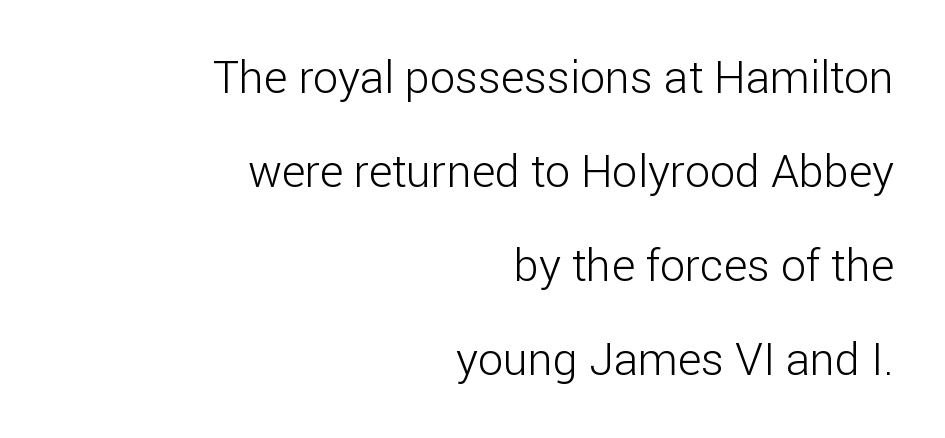
Q: Is the text bold? A: No.
Q: Is the text italic (slanted)? A: No, it is upright.
Q: Is the typeface a serif or a sans-serif typeface? A: Sans-serif.
Q: Is the text underlined? A: No.
Q: How is the paragraph aligned? A: Right-aligned.
Q: Is the spacing between letters normal or unusually wide? A: Normal.
Q: Is the spacing between lines tight, normal or loose? A: Loose.
Q: Width (condensed, normal, or wide)? A: Normal.
Q: Stroke contrast? A: Low.
Q: x-height? A: Medium.
Q: Monospaced? A: No.
